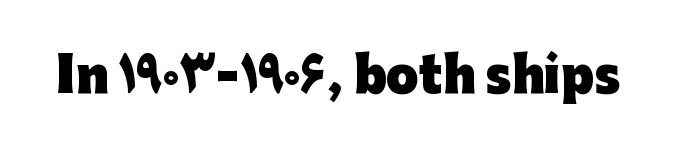
The image shows 47 px heavy sans-serif type, upright; set normal letter spacing, not underlined; low stroke contrast and a medium x-height.
